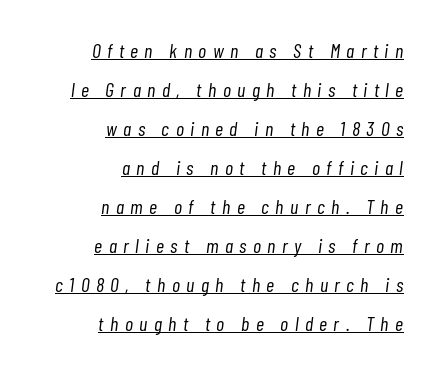
{"italic": "yes", "lean": "right", "slant_degrees": 7, "bold": "no", "underline": "yes", "align": "right", "line_spacing": "loose", "line_spacing_ratio": 1.95, "letter_spacing": "wide", "letter_spacing_em": 0.32, "glyph_px": 20}
